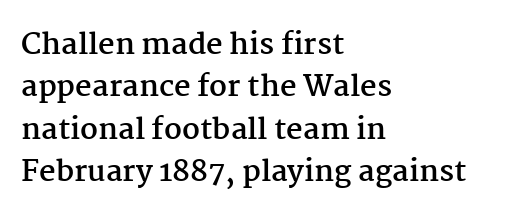
Leading: standard. The strokes are fattened all the way to bold. The specimen omits any rule beneath the text block's lines. This sample uses an upright cut, with every glyph sitting square on the baseline. Is the letter spacing exaggerated? No — it looks like the ordinary default. The compositor pushed each line to the left boundary.
